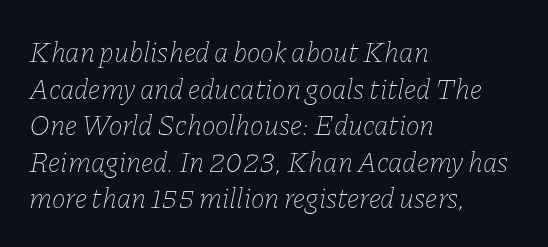
The image shows 29 px thin type, italic (leaning right); set left-aligned, normal line spacing (1.26x), normal letter spacing, not underlined; low stroke contrast and a medium x-height.
